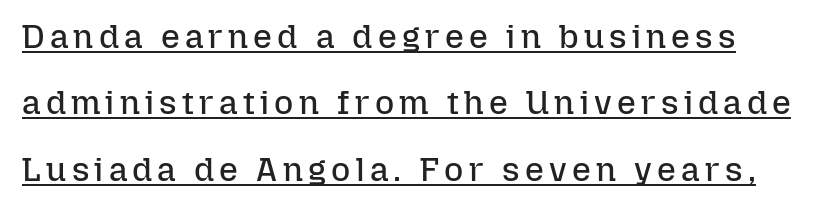
{"italic": "no", "bold": "no", "weight": "regular", "width": "normal", "stroke_contrast": "low", "x_height": "medium", "monospaced": "no", "underline": "yes", "line_spacing": "loose", "line_spacing_ratio": 2.01, "glyph_px": 33}
